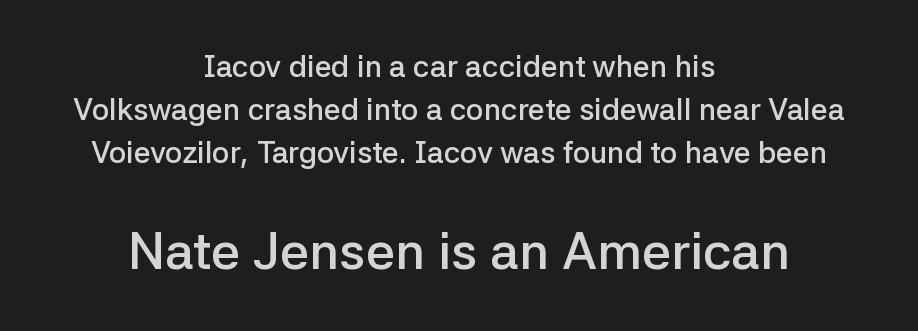
The image shows 52 px semibold sans-serif type, upright; set centered, normal line spacing (1.44x), normal letter spacing, not underlined; the second (bottom) block is 1.73x larger; low stroke contrast and a medium x-height.
